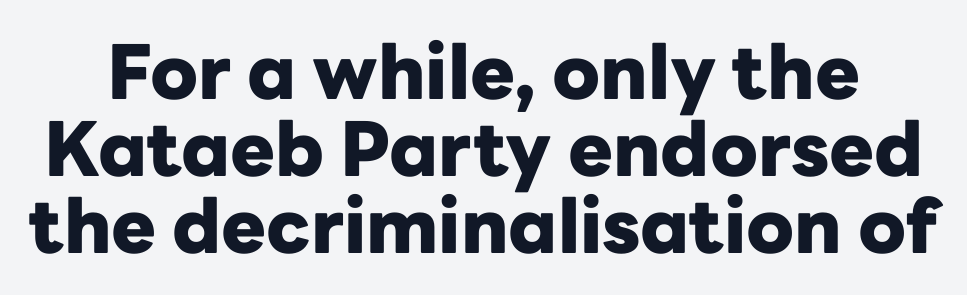
Pretty heavy lettering here — definitely bold. A typesetter would call this proportional, since set widths differ per character. The type sits square on the baseline with zero lean. Standard letterfit; no display-style spreading of the glyphs. Closely set lines give the paragraph a compact silhouette. The area under the type is left untouched.
